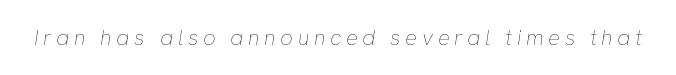
The image shows 22 px text type, italic (leaning right); set unusually wide letter spacing (+0.21 em), not underlined.
